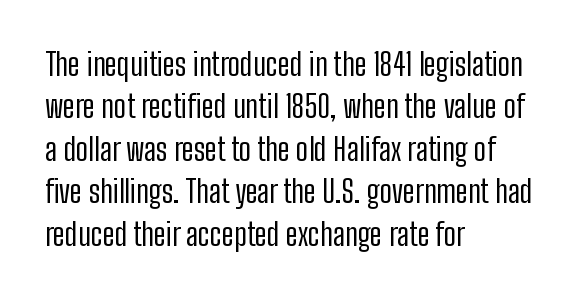
The image shows 31 px regular-weight, condensed sans-serif type, upright; set left-aligned, normal line spacing (1.37x), normal letter spacing, not underlined; low stroke contrast and a medium x-height.
